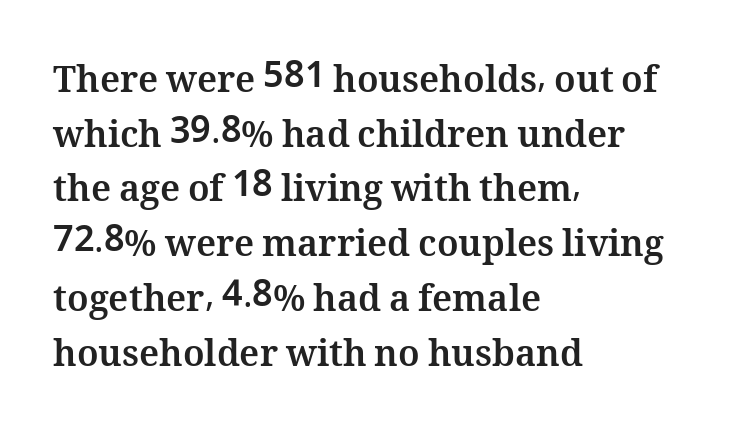
{"italic": "no", "bold": "yes", "weight": "bold", "width": "normal", "stroke_contrast": "medium", "x_height": "medium", "monospaced": "no", "underline": "no", "align": "left", "line_spacing": "normal", "line_spacing_ratio": 1.52, "letter_spacing": "normal", "letter_spacing_em": 0.0, "glyph_px": 36}
